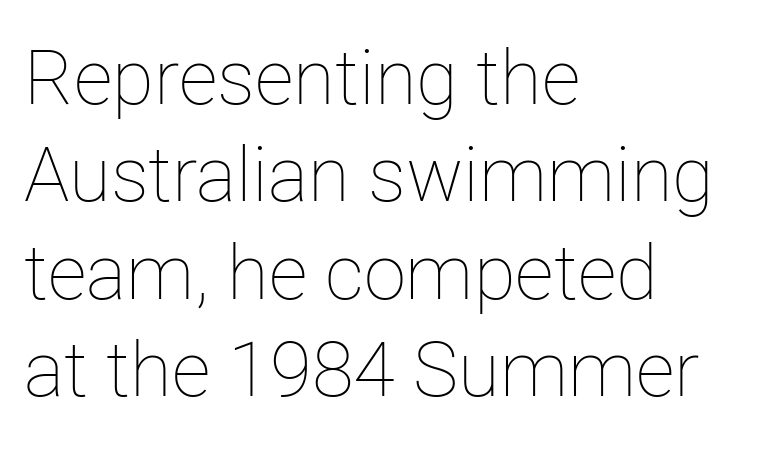
{"italic": "no", "bold": "no", "weight": "thin", "width": "normal", "stroke_contrast": "low", "x_height": "medium", "monospaced": "no", "underline": "no", "align": "left", "line_spacing": "normal", "line_spacing_ratio": 1.28, "letter_spacing": "normal", "letter_spacing_em": 0.0, "glyph_px": 76}
